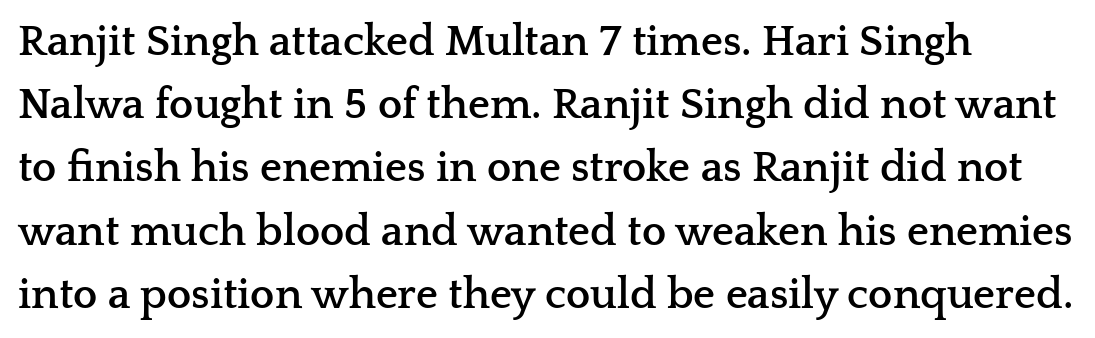
The image shows 43 px semibold, wide serif type, upright; set normal line spacing (1.47x), normal letter spacing, not underlined; low stroke contrast and a medium x-height.
